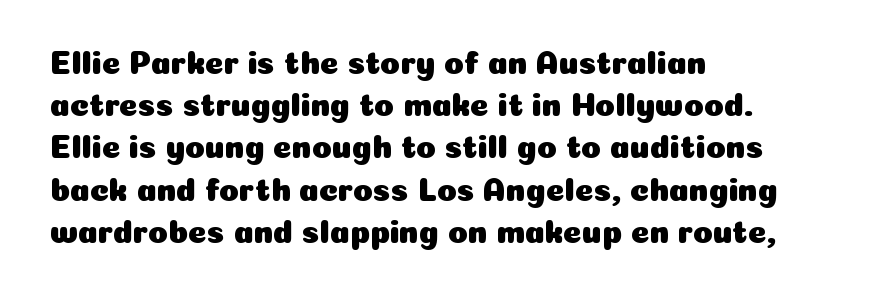
{"serif": "no", "italic": "no", "width": "normal", "stroke_contrast": "low", "x_height": "medium", "monospaced": "no", "underline": "no", "align": "left", "line_spacing": "normal", "line_spacing_ratio": 1.32, "letter_spacing": "normal", "letter_spacing_em": 0.0, "glyph_px": 32}
